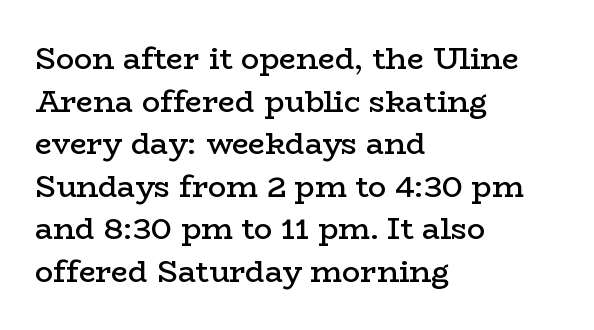
The image shows 30 px semibold, wide serif type, upright; set left-aligned, normal line spacing (1.42x), normal letter spacing, not underlined; low stroke contrast and a medium x-height.
